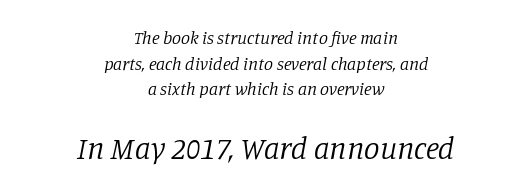
The image shows 31 px regular-weight serif type, italic (leaning right); set centered, normal line spacing (1.43x), normal letter spacing, not underlined; the second (bottom) block is 1.72x larger; low stroke contrast and a large x-height.
